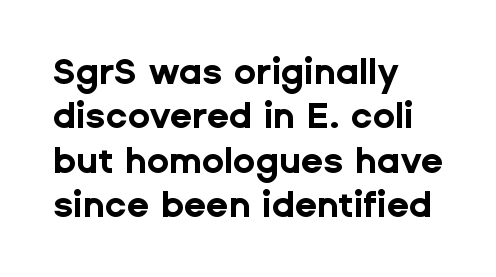
{"serif": "no", "italic": "no", "bold": "yes", "weight": "bold", "width": "normal", "stroke_contrast": "low", "x_height": "medium", "monospaced": "no", "underline": "no", "align": "left", "line_spacing_ratio": 1.23, "letter_spacing": "normal", "letter_spacing_em": 0.0, "glyph_px": 36}
